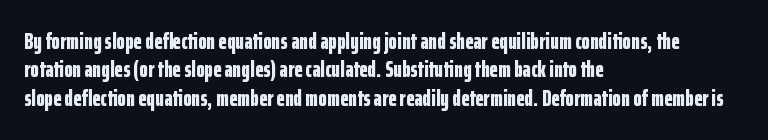
The image shows 22 px bold type, upright; set left-aligned, normal line spacing (1.29x), normal letter spacing, not underlined.
